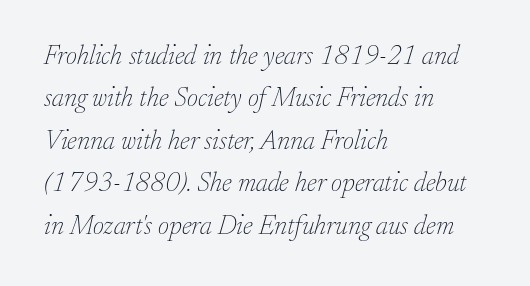
Q: Is the text bold? A: No.
Q: Is the text italic (slanted)? A: Yes, it leans right by about 17 degrees.
Q: Is the text underlined? A: No.
Q: How is the paragraph aligned? A: Left-aligned.
Q: Is the spacing between letters normal or unusually wide? A: Normal.
Q: Is the spacing between lines tight, normal or loose? A: Normal.
